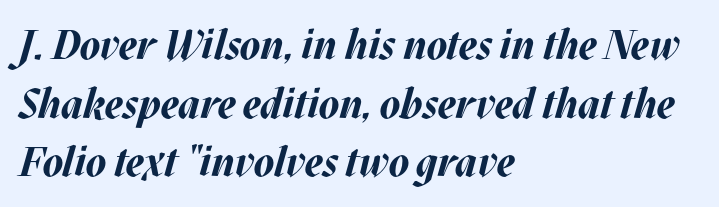
{"italic": "yes", "lean": "right", "slant_degrees": 17, "bold": "yes", "weight": "bold", "width": "normal", "stroke_contrast": "medium", "x_height": "large", "monospaced": "no", "underline": "no", "align": "left", "line_spacing": "normal", "line_spacing_ratio": 1.43, "letter_spacing": "normal", "letter_spacing_em": 0.0, "glyph_px": 41}
